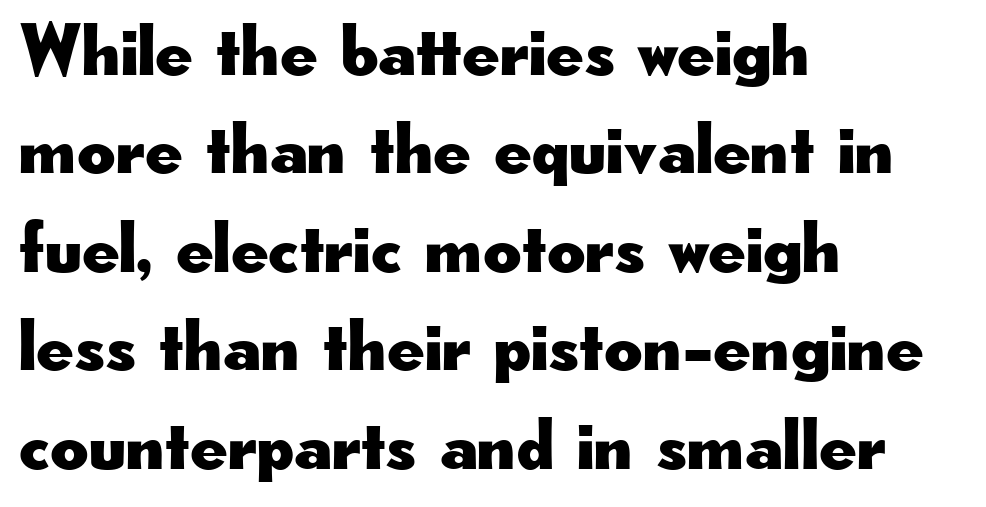
{"serif": "no", "italic": "no", "width": "wide", "stroke_contrast": "low", "x_height": "small", "monospaced": "no", "underline": "no", "align": "left", "line_spacing": "normal", "line_spacing_ratio": 1.33, "letter_spacing": "normal", "letter_spacing_em": 0.0, "glyph_px": 74}
